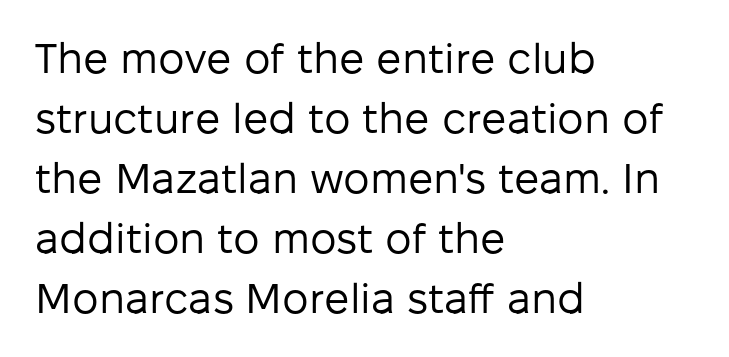
Q: Is the text bold? A: No.
Q: Is the text italic (slanted)? A: No, it is upright.
Q: Is the typeface a serif or a sans-serif typeface? A: Sans-serif.
Q: Is the text underlined? A: No.
Q: How is the paragraph aligned? A: Left-aligned.
Q: Is the spacing between letters normal or unusually wide? A: Normal.
Q: Is the spacing between lines tight, normal or loose? A: Normal.
Q: Width (condensed, normal, or wide)? A: Normal.
Q: Stroke contrast? A: Low.
Q: x-height? A: Medium.
Q: Monospaced? A: No.
